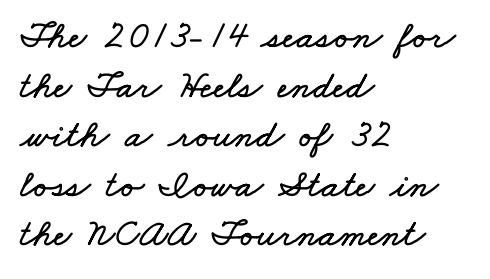
Q: Is the text underlined? A: No.
Q: How is the paragraph aligned? A: Left-aligned.
Q: Is the spacing between letters normal or unusually wide? A: Normal.
Q: Is the spacing between lines tight, normal or loose? A: Normal.
Q: Width (condensed, normal, or wide)? A: Wide.
Q: Stroke contrast? A: Low.
Q: x-height? A: Small.
Q: Monospaced? A: No.
